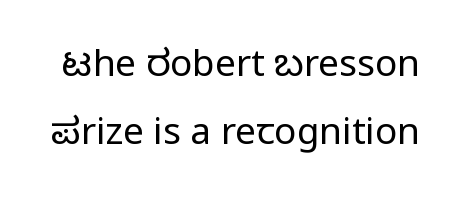
{"serif": "no", "italic": "no", "bold": "no", "weight": "regular", "width": "condensed", "stroke_contrast": "low", "x_height": "large", "monospaced": "no", "underline": "no", "line_spacing_ratio": 1.84, "letter_spacing": "normal", "letter_spacing_em": 0.0, "glyph_px": 37}
